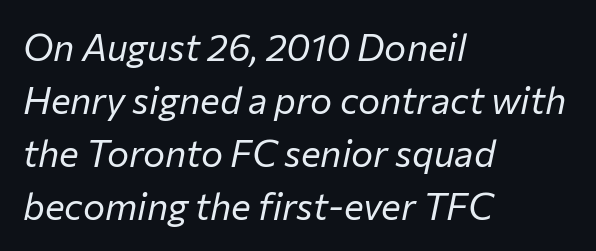
The image shows 37 px regular-weight type, italic (leaning right); set left-aligned, normal line spacing (1.43x), normal letter spacing, not underlined; low stroke contrast and a medium x-height.
